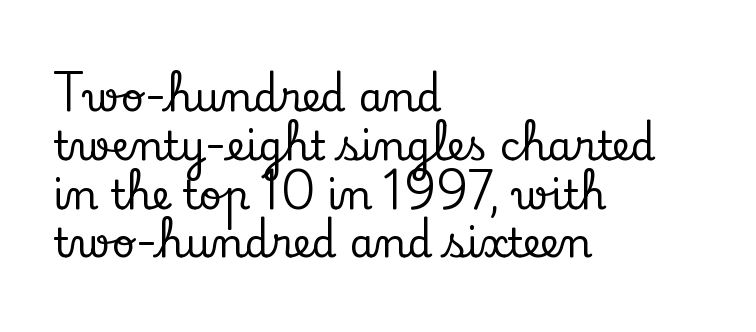
Q: Is the text italic (slanted)? A: No, it is upright.
Q: Is the text underlined? A: No.
Q: How is the paragraph aligned? A: Left-aligned.
Q: Is the spacing between letters normal or unusually wide? A: Normal.
Q: Width (condensed, normal, or wide)? A: Normal.
Q: Stroke contrast? A: Low.
Q: x-height? A: Small.
Q: Monospaced? A: No.
